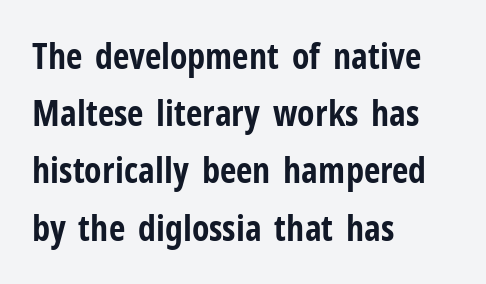
Observe the ordinary spacing: letters are neighbours, not strangers. The passage shown is typed in a proportional face where columns would drift. Vertical strokes here are truly vertical. Lines of text with bare space underneath. All the whitespace from short lines collects on the right.
